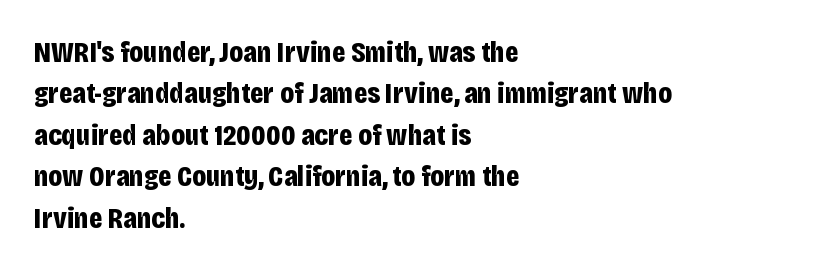
{"serif": "no", "italic": "no", "bold": "yes", "weight": "bold", "width": "condensed", "stroke_contrast": "low", "x_height": "large", "monospaced": "no", "underline": "no", "align": "left", "line_spacing": "normal", "line_spacing_ratio": 1.38, "letter_spacing": "normal", "letter_spacing_em": 0.0, "glyph_px": 30}
